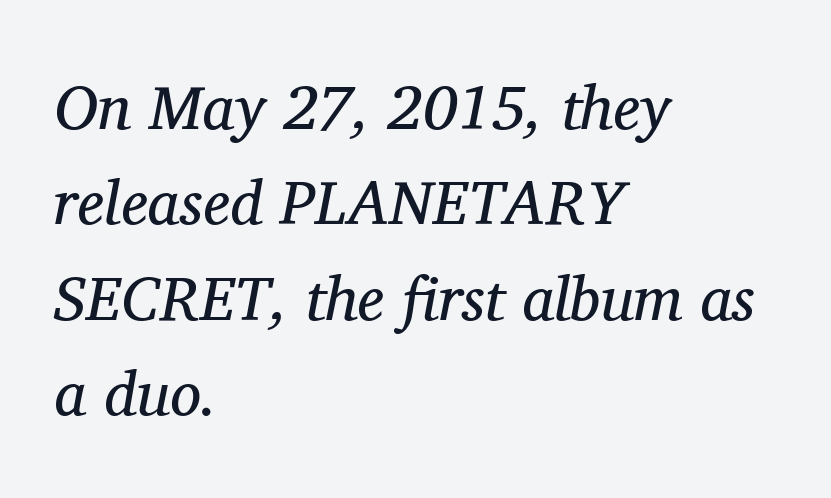
Q: Is the text bold? A: No.
Q: Is the text italic (slanted)? A: Yes, it leans right by about 11 degrees.
Q: Is the typeface a serif or a sans-serif typeface? A: Serif.
Q: Is the text underlined? A: No.
Q: How is the paragraph aligned? A: Left-aligned.
Q: Is the spacing between letters normal or unusually wide? A: Normal.
Q: Is the spacing between lines tight, normal or loose? A: Normal.
Q: Width (condensed, normal, or wide)? A: Normal.
Q: Stroke contrast? A: Medium.
Q: x-height? A: Medium.
Q: Monospaced? A: No.
